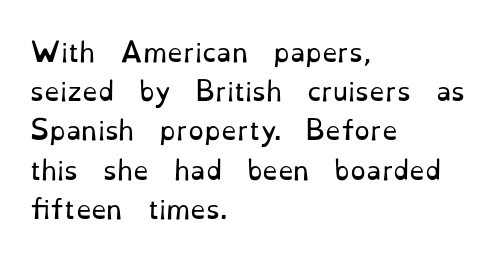
{"italic": "no", "bold": "no", "underline": "no", "align": "left", "line_spacing": "normal", "line_spacing_ratio": 1.57, "letter_spacing": "normal", "letter_spacing_em": 0.0, "glyph_px": 25}
